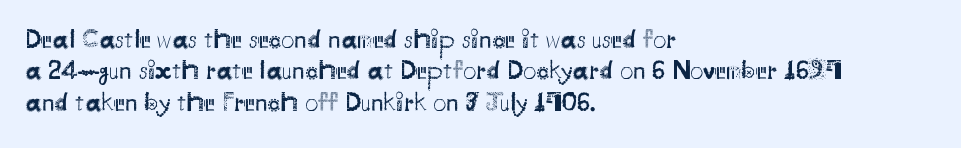
What stands out about the letter spacing? Nothing — it is the standard amount. The rendering anchors every line to the left-hand side. A light-to-regular cut is what we see here. Ordinary non-slanted type is in use.
